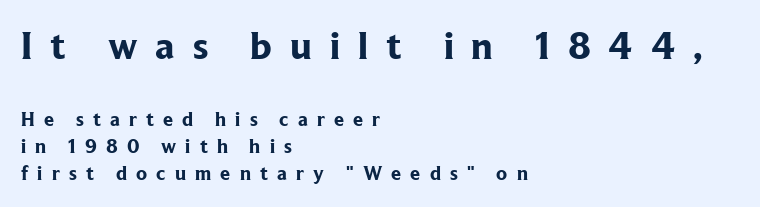
Q: Is the text bold? A: Yes.
Q: Is the text italic (slanted)? A: No, it is upright.
Q: Is the typeface a serif or a sans-serif typeface? A: Serif.
Q: Is the text underlined? A: No.
Q: How is the paragraph aligned? A: Left-aligned.
Q: Is the spacing between letters normal or unusually wide? A: Unusually wide.
Q: Is the spacing between lines tight, normal or loose? A: Normal.
Q: Which block of text is set in a larger size, the first (top) or the second (bottom)? A: The first (top) one.
Q: Width (condensed, normal, or wide)? A: Normal.
Q: Stroke contrast? A: Low.
Q: x-height? A: Medium.
Q: Monospaced? A: No.
